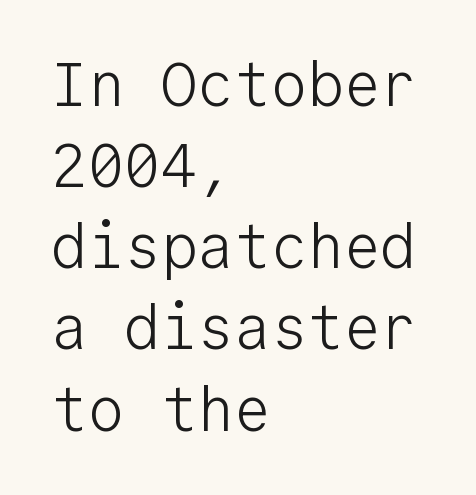
The image shows 61 px light sans-serif type, upright, monospaced; set left-aligned, normal line spacing (1.33x), normal letter spacing, not underlined; low stroke contrast and a medium x-height.
